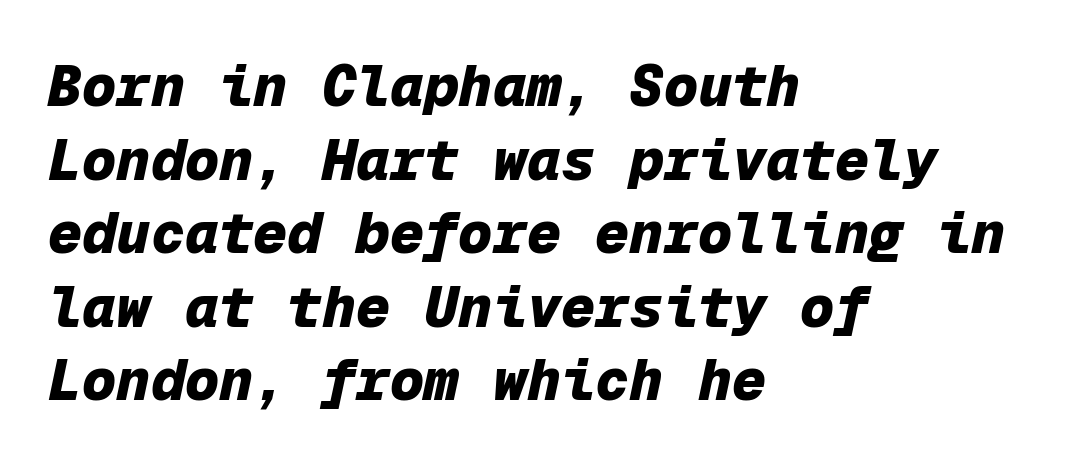
The image shows 57 px heavy type, italic (leaning right), monospaced; set left-aligned, normal line spacing (1.29x), normal letter spacing, not underlined; low stroke contrast and a medium x-height.
